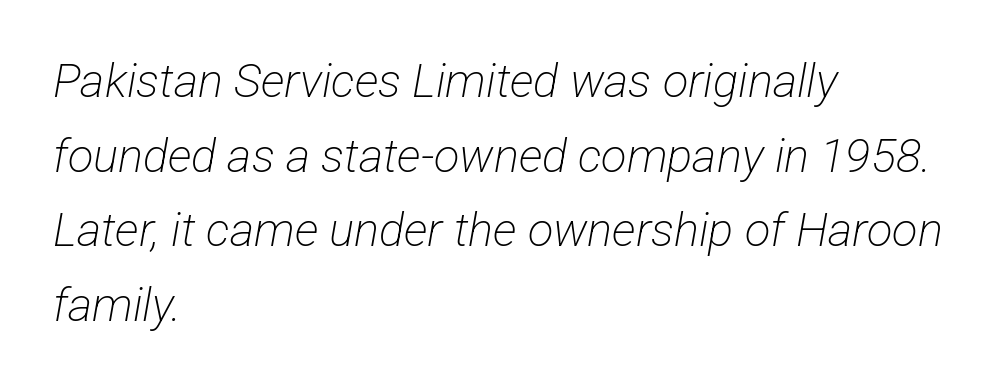
Is this a fixed-width face? No — the glyphs have proportional, varying widths. Is the type heavy? It reads as light-to-regular instead. Unlike a traditional serif, this face leaves its strokes unadorned. Notice how descenders clear the ascenders below comfortably — that's standard leading. Caption: multi-line text, flush left, ragged right. Each row of text sits above clean, open space.
